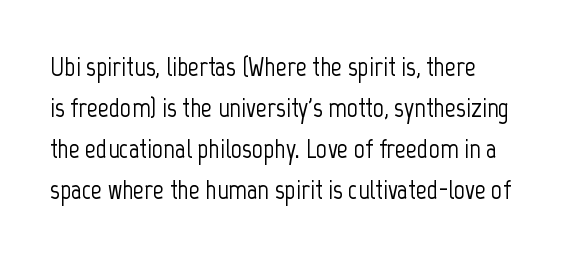
The image shows 27 px text type, upright; set left-aligned, normal line spacing (1.52x), normal letter spacing, not underlined.
